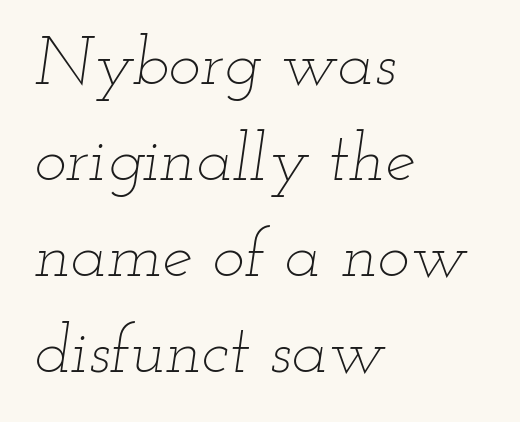
The image shows 68 px thin, wide type, italic (leaning right); set left-aligned, normal line spacing (1.41x), normal letter spacing, not underlined; low stroke contrast and a small x-height.
